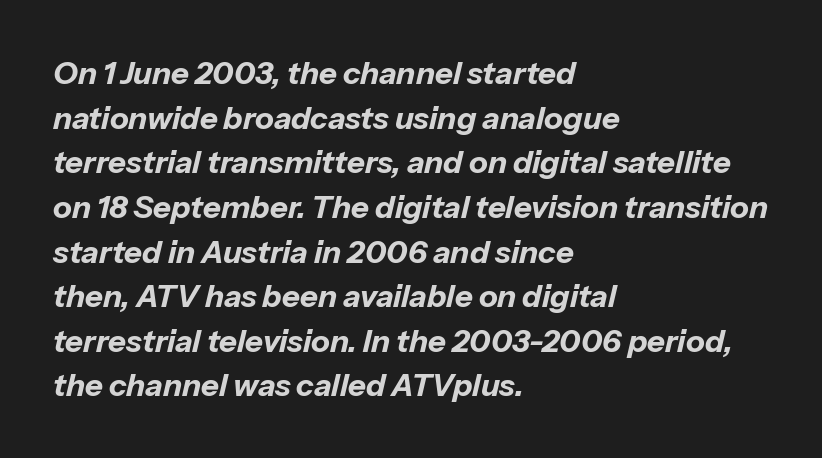
The image shows 31 px bold type, italic (leaning right); set left-aligned, normal line spacing (1.44x), normal letter spacing, not underlined; low stroke contrast and a medium x-height.
